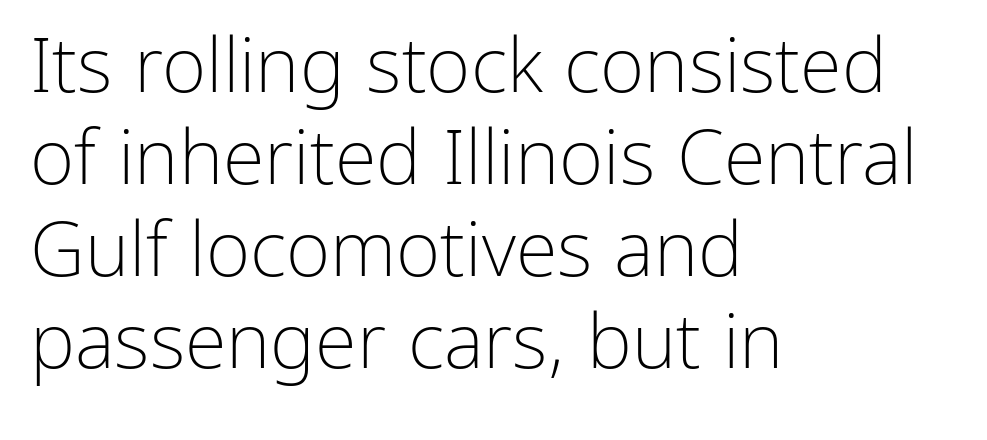
Q: Is the text bold? A: No.
Q: Is the text italic (slanted)? A: No, it is upright.
Q: Is the typeface a serif or a sans-serif typeface? A: Sans-serif.
Q: Is the text underlined? A: No.
Q: How is the paragraph aligned? A: Left-aligned.
Q: Is the spacing between letters normal or unusually wide? A: Normal.
Q: Width (condensed, normal, or wide)? A: Normal.
Q: Stroke contrast? A: Low.
Q: x-height? A: Medium.
Q: Monospaced? A: No.
